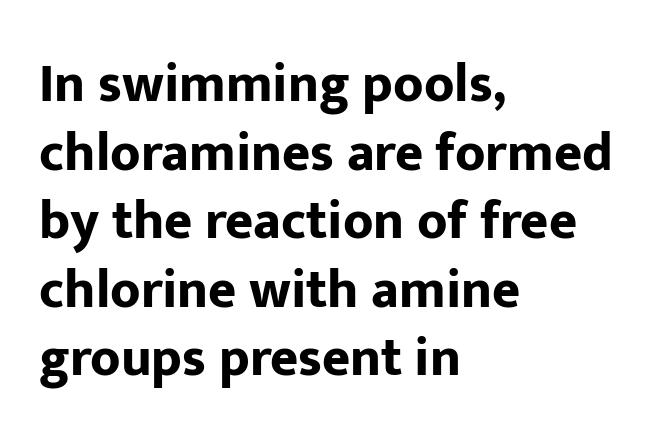
{"serif": "no", "italic": "no", "bold": "yes", "weight": "bold", "width": "normal", "stroke_contrast": "low", "x_height": "medium", "monospaced": "no", "underline": "no", "align": "left", "line_spacing": "normal", "line_spacing_ratio": 1.27, "letter_spacing": "normal", "letter_spacing_em": 0.0, "glyph_px": 54}
